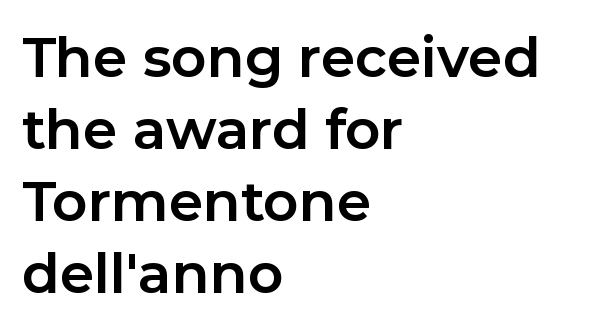
{"serif": "no", "italic": "no", "bold": "yes", "weight": "bold", "width": "normal", "stroke_contrast": "low", "x_height": "medium", "monospaced": "no", "underline": "no", "align": "left", "line_spacing": "normal", "line_spacing_ratio": 1.31, "letter_spacing": "normal", "letter_spacing_em": 0.0, "glyph_px": 55}
